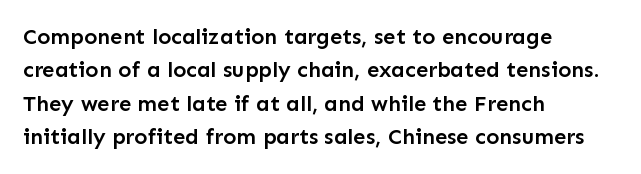
{"italic": "no", "bold": "semi", "underline": "no", "align": "left", "line_spacing": "normal", "line_spacing_ratio": 1.52, "letter_spacing": "normal", "letter_spacing_em": 0.0, "glyph_px": 22}
